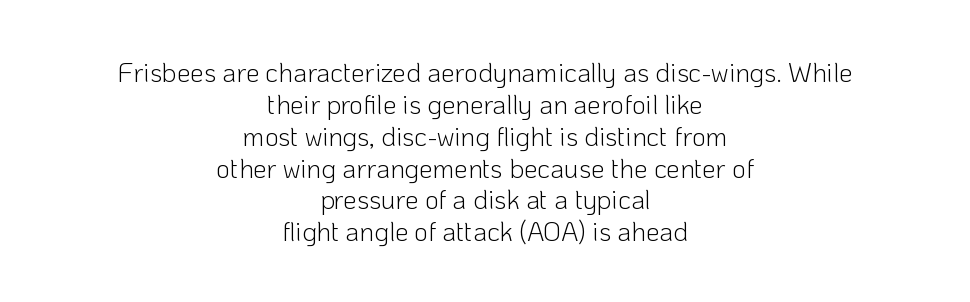
{"italic": "no", "bold": "no", "underline": "no", "align": "center", "line_spacing_ratio": 1.18, "letter_spacing": "normal", "letter_spacing_em": 0.0, "glyph_px": 27}
